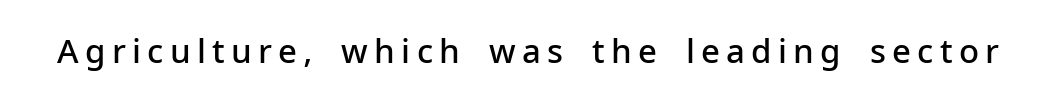
The image shows 33 px semibold sans-serif type, upright; set not underlined; low stroke contrast and a medium x-height.
